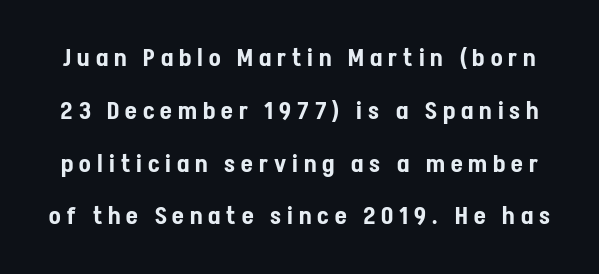
Q: Is the text italic (slanted)? A: No, it is upright.
Q: Is the text underlined? A: No.
Q: Is the spacing between letters normal or unusually wide? A: Unusually wide.
Q: Is the spacing between lines tight, normal or loose? A: Loose.
